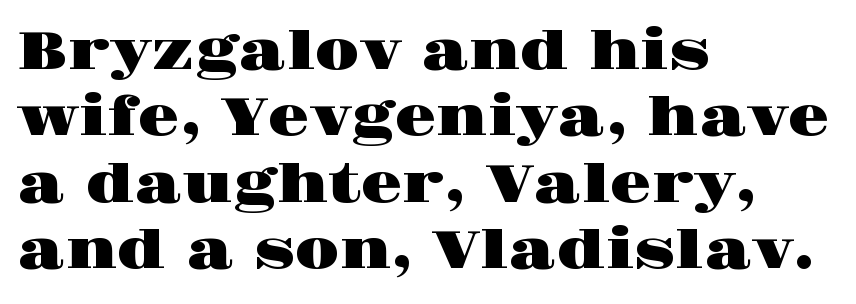
Q: Is the text italic (slanted)? A: No, it is upright.
Q: Is the typeface a serif or a sans-serif typeface? A: Serif.
Q: Is the text underlined? A: No.
Q: How is the paragraph aligned? A: Left-aligned.
Q: Is the spacing between letters normal or unusually wide? A: Normal.
Q: Width (condensed, normal, or wide)? A: Wide.
Q: Stroke contrast? A: High.
Q: x-height? A: Large.
Q: Monospaced? A: No.
